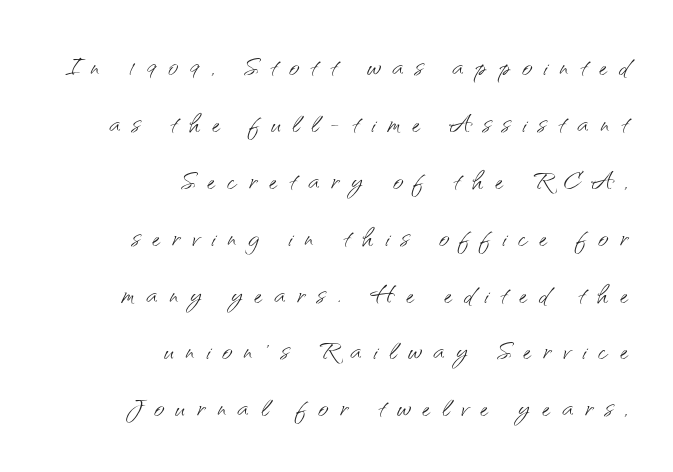
{"serif": "no", "bold": "no", "weight": "light", "width": "normal", "stroke_contrast": "medium", "x_height": "small", "monospaced": "no", "underline": "no", "align": "right", "line_spacing": "normal", "line_spacing_ratio": 1.58, "letter_spacing": "wide", "letter_spacing_em": 0.33, "glyph_px": 36}
